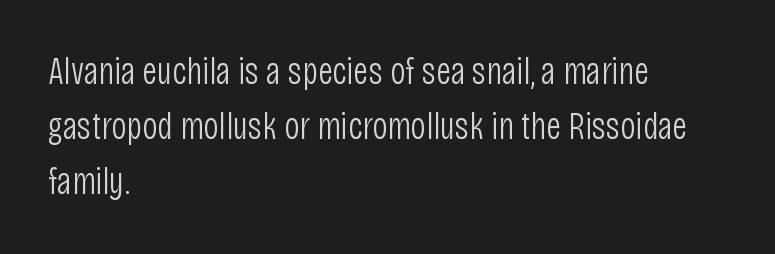
Q: Is the text bold? A: No.
Q: Is the text italic (slanted)? A: No, it is upright.
Q: Is the typeface a serif or a sans-serif typeface? A: Sans-serif.
Q: Is the text underlined? A: No.
Q: How is the paragraph aligned? A: Left-aligned.
Q: Is the spacing between letters normal or unusually wide? A: Normal.
Q: Is the spacing between lines tight, normal or loose? A: Normal.
Q: Width (condensed, normal, or wide)? A: Condensed.
Q: Stroke contrast? A: Low.
Q: x-height? A: Large.
Q: Monospaced? A: No.
